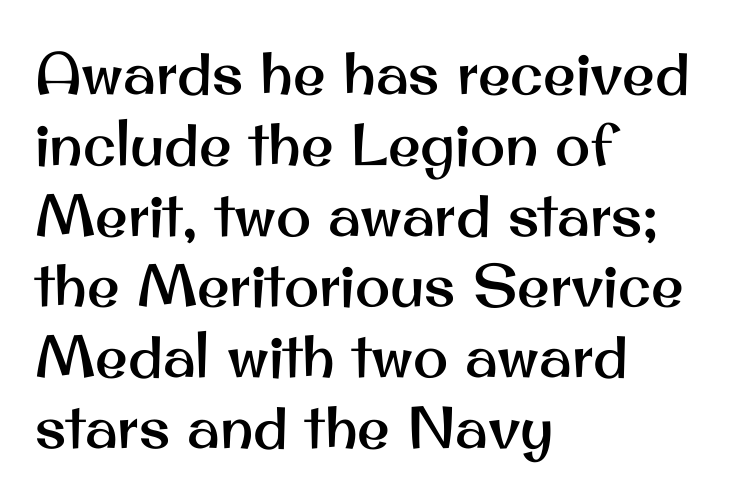
Q: Is the text italic (slanted)? A: No, it is upright.
Q: Is the typeface a serif or a sans-serif typeface? A: Sans-serif.
Q: Is the text underlined? A: No.
Q: How is the paragraph aligned? A: Left-aligned.
Q: Is the spacing between letters normal or unusually wide? A: Normal.
Q: Width (condensed, normal, or wide)? A: Normal.
Q: Stroke contrast? A: Medium.
Q: x-height? A: Small.
Q: Monospaced? A: No.
